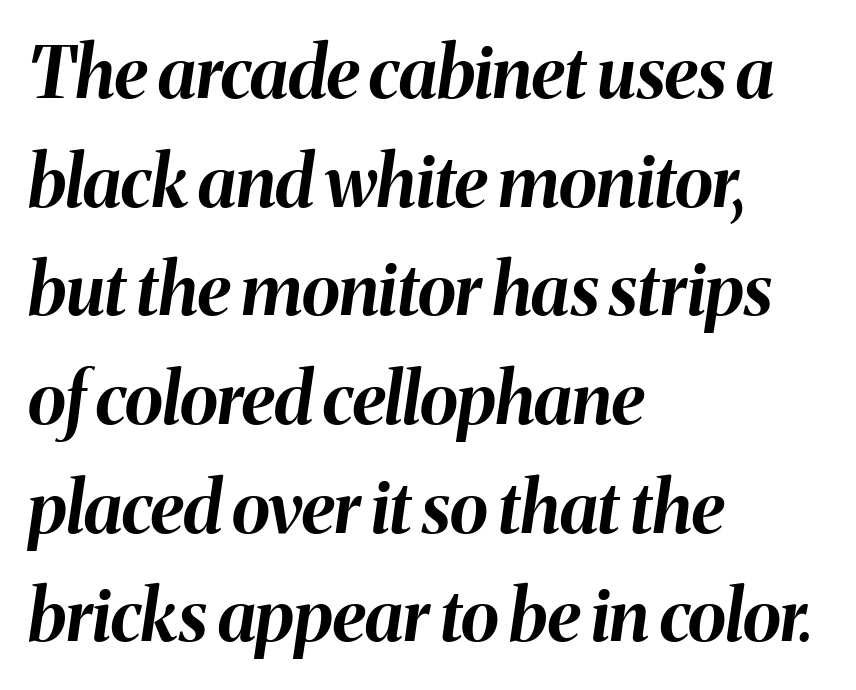
Q: Is the text bold? A: Yes.
Q: Is the text italic (slanted)? A: Yes, it leans right by about 8 degrees.
Q: Is the text underlined? A: No.
Q: How is the paragraph aligned? A: Left-aligned.
Q: Is the spacing between letters normal or unusually wide? A: Normal.
Q: Is the spacing between lines tight, normal or loose? A: Normal.
Q: Width (condensed, normal, or wide)? A: Normal.
Q: Stroke contrast? A: Medium.
Q: x-height? A: Medium.
Q: Monospaced? A: No.
